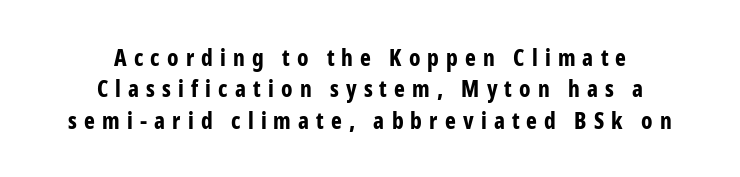
The image shows 23 px bold type, upright; set centered, normal line spacing (1.36x), unusually wide letter spacing (+0.31 em), not underlined.
